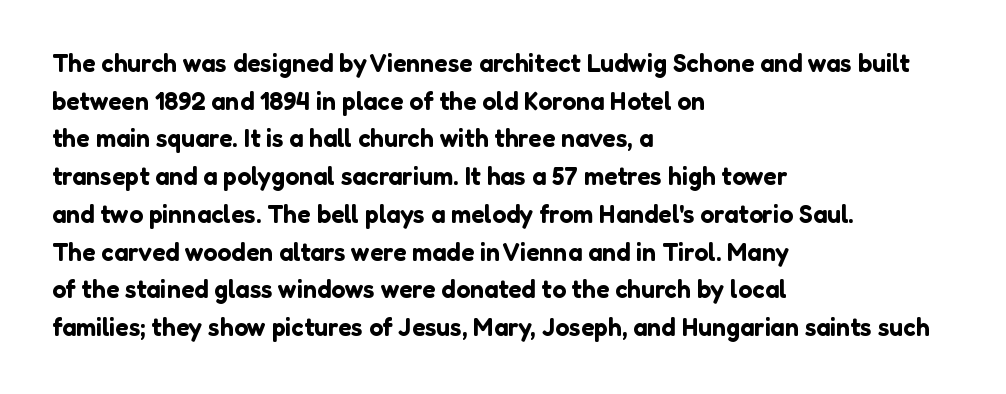
{"italic": "no", "underline": "no", "align": "left", "line_spacing": "normal", "line_spacing_ratio": 1.51, "letter_spacing": "normal", "letter_spacing_em": 0.0, "glyph_px": 25}
